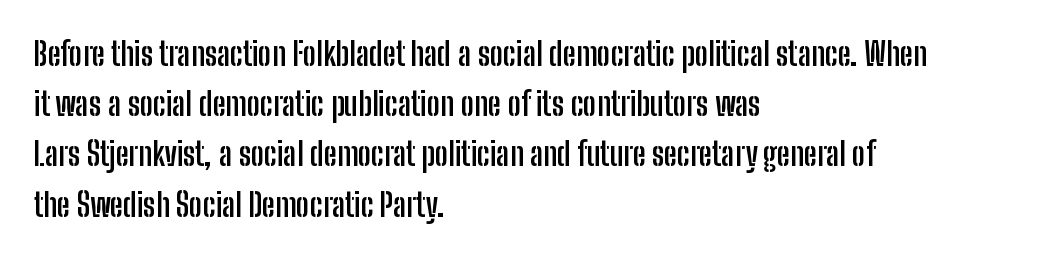
Stroke thickness is high; the sample reads as a true bold. Reading down the block, your eye returns to a fixed left position each line. No feet cap the strokes, marking this as sans-serif type. The letters stand upright; this is a roman face. The foot of each line stays bare and open. Regarding leading, the lines here are spaced in the standard way.
